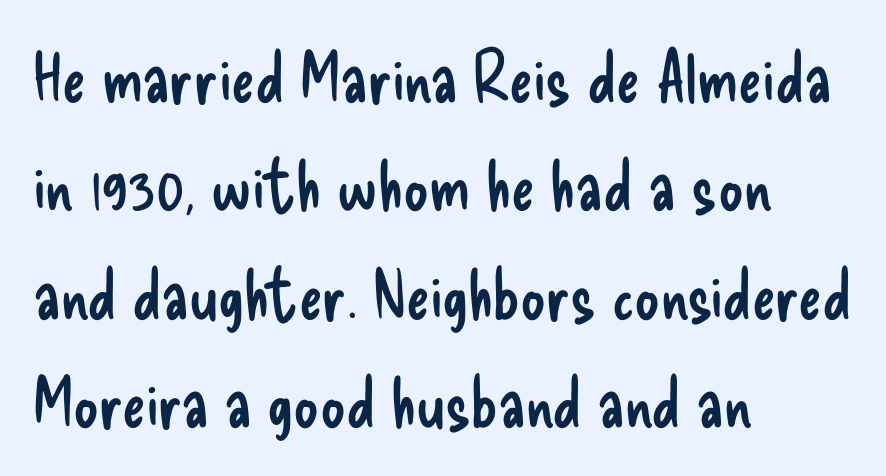
{"serif": "no", "italic": "no", "bold": "no", "weight": "regular", "width": "condensed", "stroke_contrast": "low", "x_height": "small", "monospaced": "no", "underline": "no", "align": "left", "line_spacing": "normal", "line_spacing_ratio": 1.55, "letter_spacing": "normal", "letter_spacing_em": 0.0, "glyph_px": 70}
